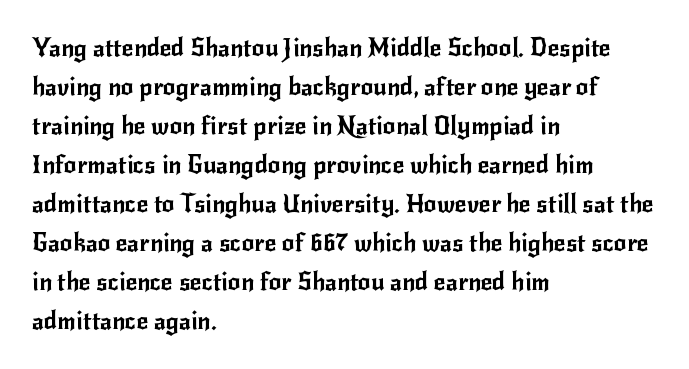
Q: Is the text italic (slanted)? A: No, it is upright.
Q: Is the text underlined? A: No.
Q: How is the paragraph aligned? A: Left-aligned.
Q: Is the spacing between letters normal or unusually wide? A: Normal.
Q: Is the spacing between lines tight, normal or loose? A: Normal.
